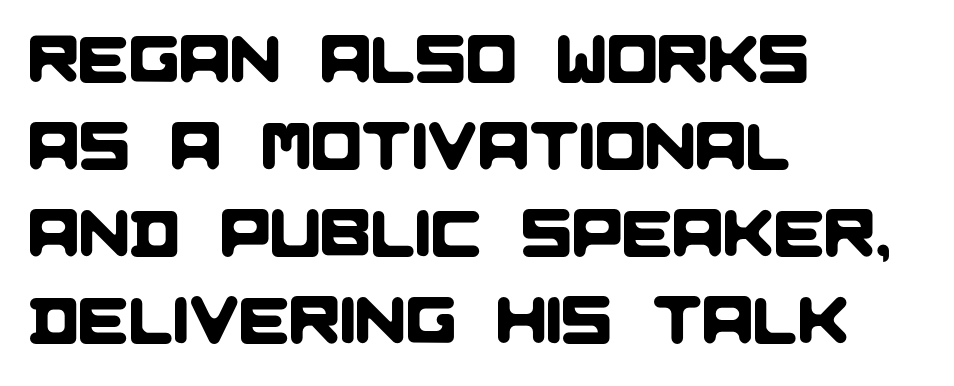
The image shows 67 px sans-serif type; set left-aligned, normal line spacing (1.3x), normal letter spacing, not underlined; low stroke contrast and a large x-height.
